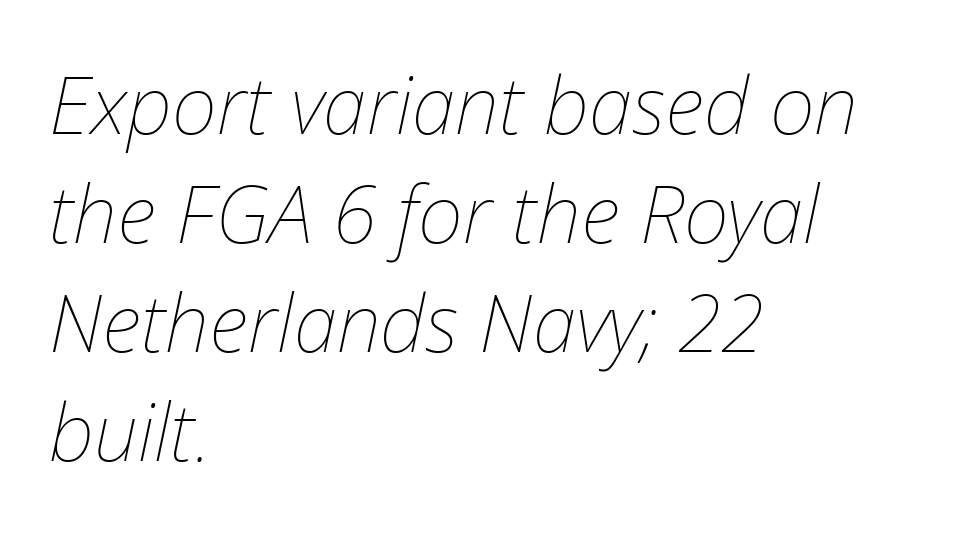
Q: Is the text bold? A: No.
Q: Is the text italic (slanted)? A: Yes, it leans right by about 12 degrees.
Q: Is the text underlined? A: No.
Q: How is the paragraph aligned? A: Left-aligned.
Q: Is the spacing between letters normal or unusually wide? A: Normal.
Q: Is the spacing between lines tight, normal or loose? A: Normal.
Q: Width (condensed, normal, or wide)? A: Normal.
Q: Stroke contrast? A: Low.
Q: x-height? A: Medium.
Q: Monospaced? A: No.
